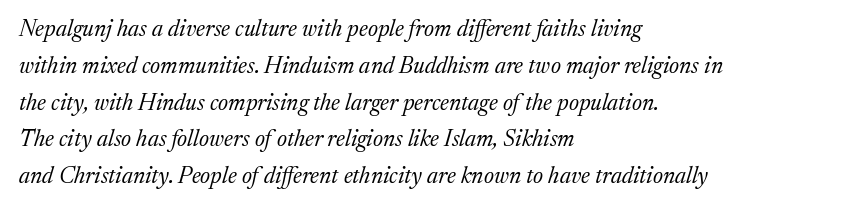
The image shows 23 px text type, italic (leaning right); set left-aligned, normal line spacing (1.6x), normal letter spacing, not underlined.
